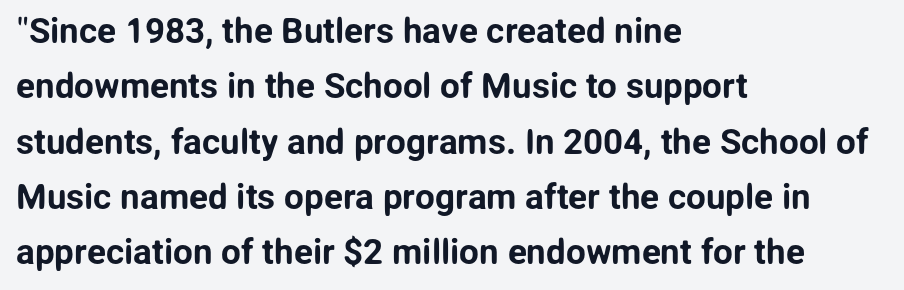
{"serif": "no", "italic": "no", "width": "normal", "stroke_contrast": "low", "x_height": "medium", "monospaced": "no", "underline": "no", "align": "left", "line_spacing": "normal", "line_spacing_ratio": 1.58, "letter_spacing": "normal", "letter_spacing_em": 0.0, "glyph_px": 35}
